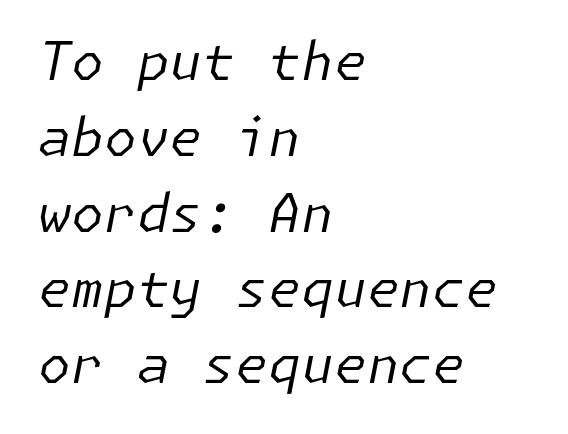
The image shows 53 px regular-weight type, italic (leaning right); set left-aligned, normal line spacing (1.43x), normal letter spacing, not underlined; low stroke contrast and a medium x-height.
